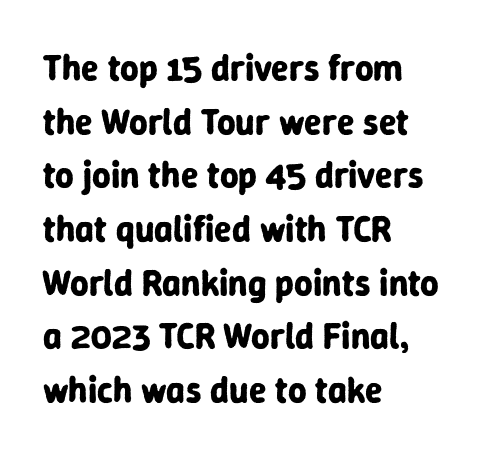
Compared with typical paragraphs, the rows here are spaced about the same. It's the straight-up-and-down kind of type. Each letter's strokes conclude bluntly, with no projecting serifs. Inter-character spacing is left at the font's built-in metrics.
